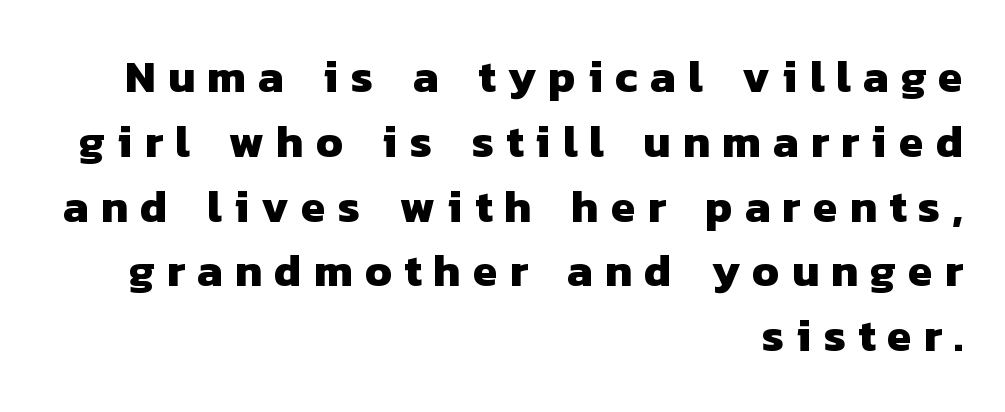
{"serif": "no", "bold": "yes", "weight": "heavy", "width": "normal", "stroke_contrast": "low", "x_height": "medium", "monospaced": "no", "underline": "no", "align": "right", "line_spacing": "normal", "line_spacing_ratio": 1.44, "letter_spacing": "wide", "letter_spacing_em": 0.27, "glyph_px": 45}
